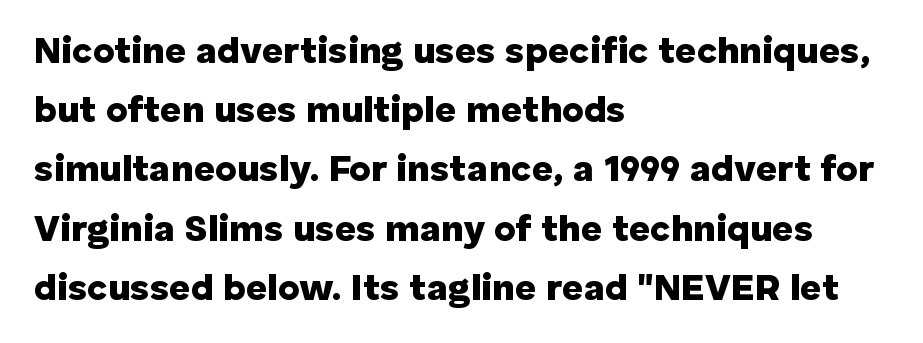
{"serif": "no", "italic": "no", "bold": "yes", "weight": "heavy", "width": "normal", "stroke_contrast": "low", "x_height": "medium", "monospaced": "no", "underline": "no", "align": "left", "line_spacing": "normal", "line_spacing_ratio": 1.6, "letter_spacing": "normal", "letter_spacing_em": 0.0, "glyph_px": 37}
